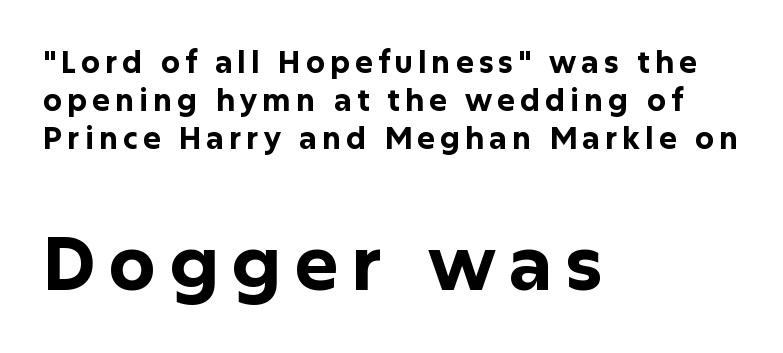
Horizontal alignment here is leftward, the default for most running prose. Does the bottom block carry the larger type? Yes, it does. Character widths vary here, with narrow letters taking less room than wide ones. This sample uses a sans-serif face. Rule under the text: the space is simply empty. Heavy-handed strokes throughout: this text is bold.
